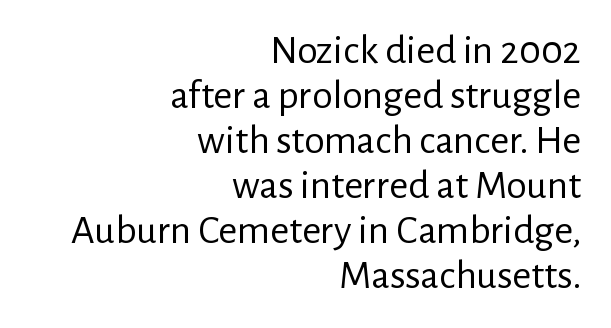
The image shows 41 px regular-weight sans-serif type, upright; set right-aligned, tight line spacing (1.1x), normal letter spacing, not underlined; low stroke contrast and a medium x-height.
